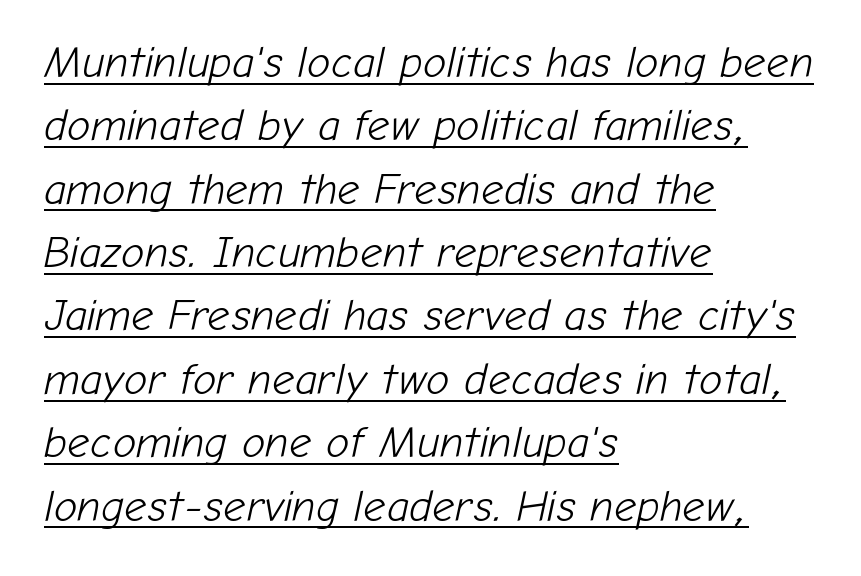
{"italic": "yes", "lean": "right", "slant_degrees": 12, "bold": "no", "weight": "light", "width": "normal", "stroke_contrast": "low", "x_height": "medium", "monospaced": "no", "underline": "yes", "align": "left", "line_spacing": "normal", "line_spacing_ratio": 1.44, "letter_spacing": "normal", "letter_spacing_em": 0.0, "glyph_px": 44}
